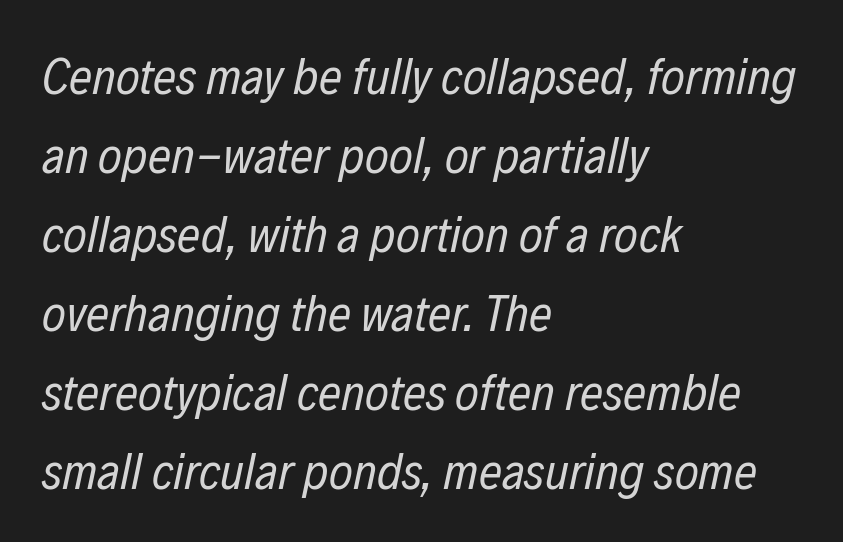
The image shows 51 px regular-weight, condensed type, italic (leaning right); set left-aligned, normal line spacing (1.55x), normal letter spacing, not underlined; low stroke contrast and a medium x-height.
